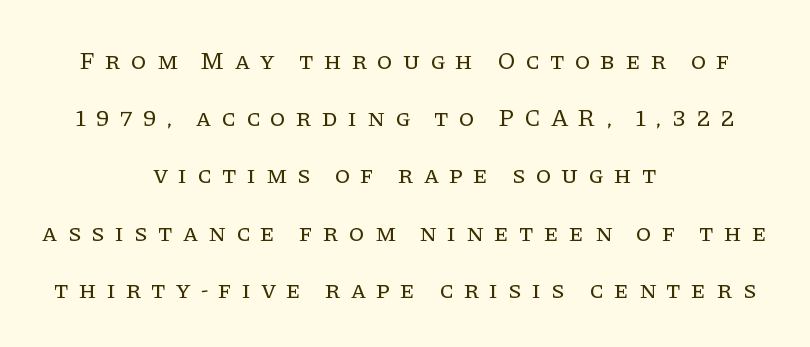
The image shows 25 px text type, upright; set centered, loose line spacing (2.29x), unusually wide letter spacing (+0.4 em), not underlined.
